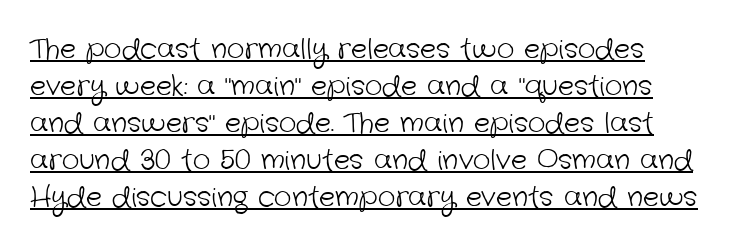
The image shows 27 px text type; set normal line spacing (1.37x), normal letter spacing, underlined.
